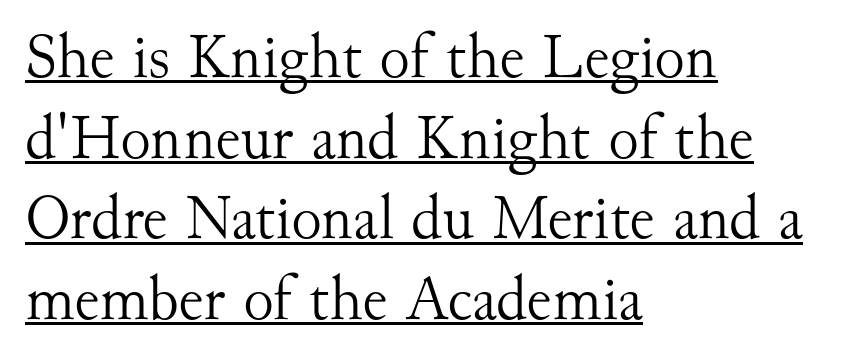
{"serif": "yes", "italic": "no", "bold": "no", "weight": "light", "width": "normal", "stroke_contrast": "medium", "x_height": "small", "monospaced": "no", "underline": "yes", "align": "left", "line_spacing": "normal", "line_spacing_ratio": 1.26, "letter_spacing": "normal", "letter_spacing_em": 0.0, "glyph_px": 64}
